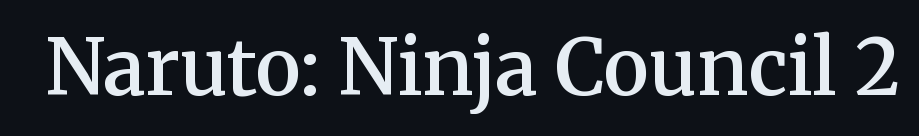
Check the space under the baseline: it is left empty. As a designer I'd log this as weight 600, semibold. Character widths vary here, with narrow letters taking less room than wide ones. This sample uses a serif face. Inter-character spacing is left at the font's built-in metrics.
